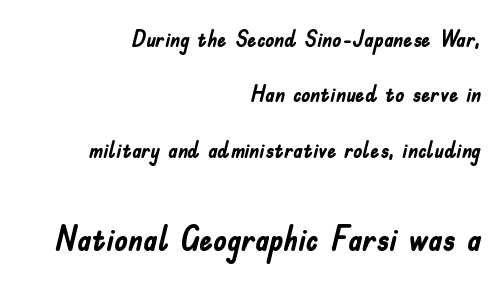
{"serif": "no", "bold": "yes", "weight": "semibold", "width": "condensed", "stroke_contrast": "low", "x_height": "small", "monospaced": "no", "underline": "no", "align": "right", "line_spacing": "loose", "line_spacing_ratio": 2.41, "letter_spacing": "normal", "letter_spacing_em": 0.0, "larger_block": "second", "size_ratio": 1.48, "glyph_px": 34}
